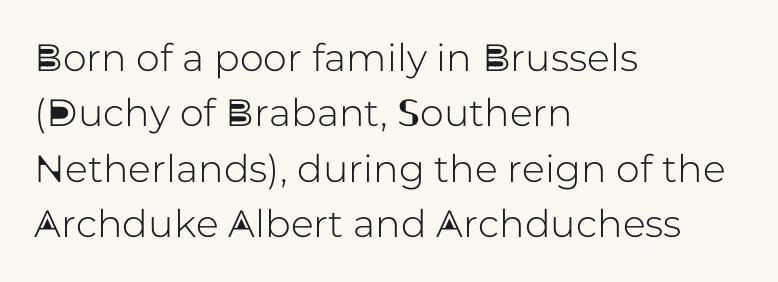
{"serif": "no", "italic": "no", "width": "normal", "stroke_contrast": "low", "x_height": "medium", "monospaced": "no", "underline": "no", "align": "left", "line_spacing": "normal", "line_spacing_ratio": 1.46, "letter_spacing": "normal", "letter_spacing_em": 0.0, "glyph_px": 38}
